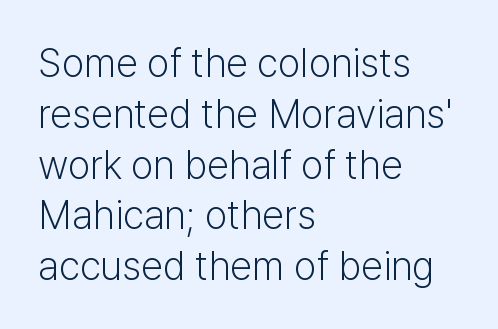
{"serif": "no", "italic": "no", "bold": "no", "weight": "light", "width": "normal", "stroke_contrast": "low", "x_height": "medium", "monospaced": "no", "underline": "no", "align": "left", "line_spacing": "normal", "line_spacing_ratio": 1.27, "letter_spacing": "normal", "letter_spacing_em": 0.0, "glyph_px": 40}
